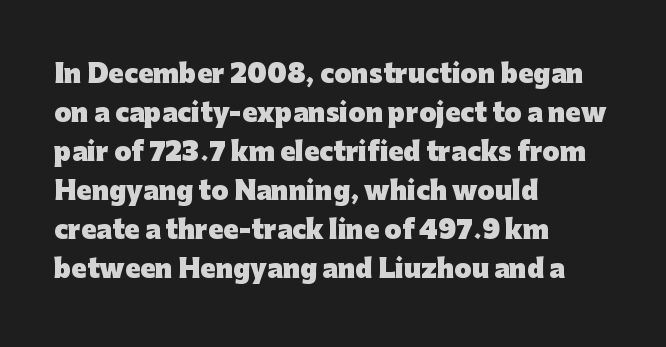
Vertical strokes here are truly vertical. In terms of letterspacing, this is plain default setting. This block has exactly the height ordinary leading produces. Pretty heavy lettering here — definitely bold.
